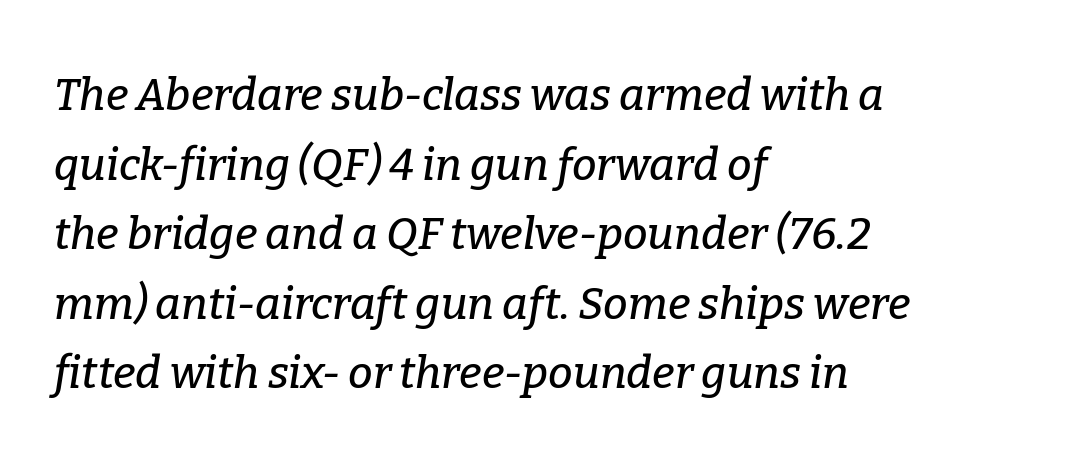
Q: Is the text italic (slanted)? A: Yes, it leans right by about 9 degrees.
Q: Is the typeface a serif or a sans-serif typeface? A: Serif.
Q: Is the text underlined? A: No.
Q: How is the paragraph aligned? A: Left-aligned.
Q: Is the spacing between letters normal or unusually wide? A: Normal.
Q: Is the spacing between lines tight, normal or loose? A: Normal.
Q: Width (condensed, normal, or wide)? A: Normal.
Q: Stroke contrast? A: Low.
Q: x-height? A: Medium.
Q: Monospaced? A: No.
